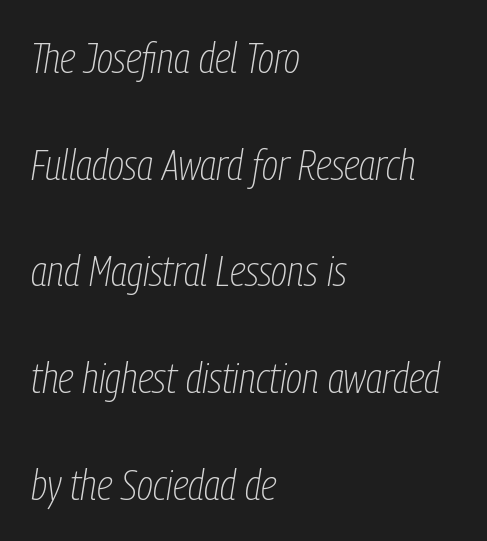
No extra tracking has been applied to these lines. Heaviness? Minimal to ordinary, like unemphasized prose. What's the leading like? Stretched, with rows far apart. Descenders are the only things crossing below the line.
